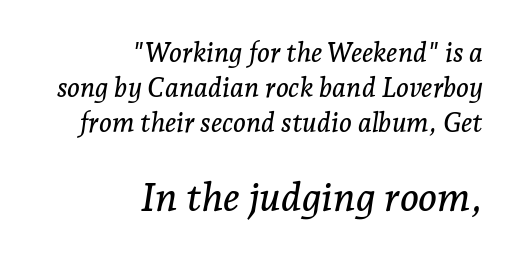
The image shows 40 px serif type, italic (leaning right); set right-aligned, normal line spacing (1.3x), normal letter spacing, not underlined; the second (bottom) block is 1.48x larger; low stroke contrast and a medium x-height.
